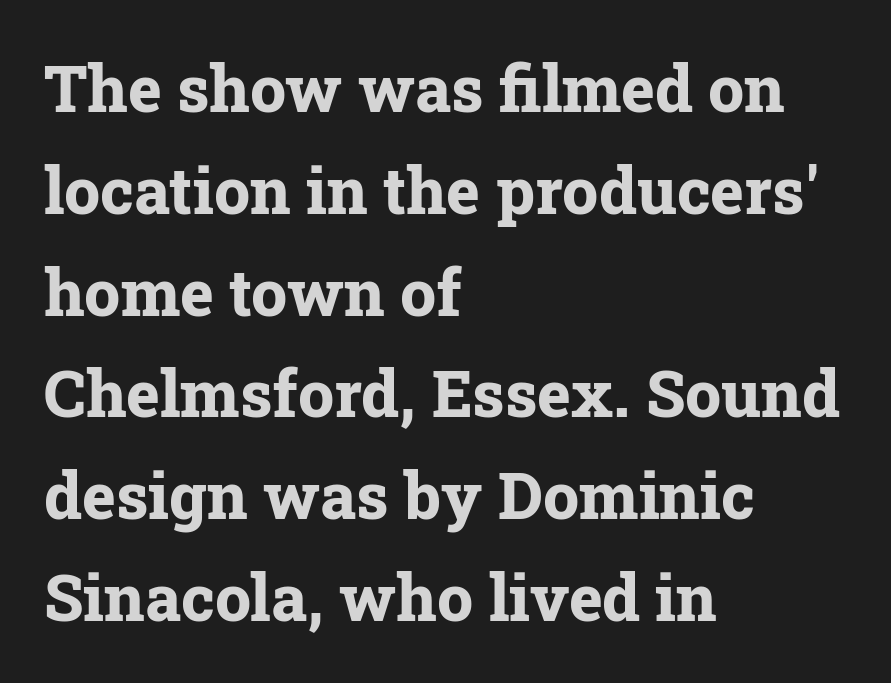
The image shows 64 px bold serif type, upright; set left-aligned, normal line spacing (1.59x), normal letter spacing, not underlined; low stroke contrast and a medium x-height.
